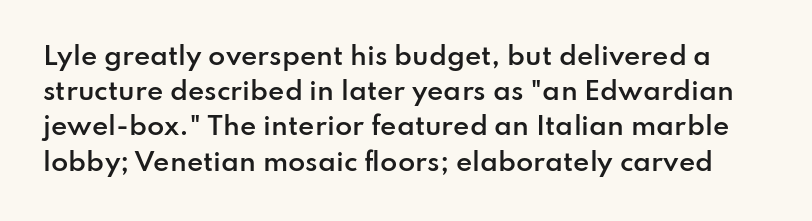
Q: Is the text bold? A: Semi-bold.
Q: Is the text italic (slanted)? A: No, it is upright.
Q: Is the text underlined? A: No.
Q: Is the spacing between letters normal or unusually wide? A: Normal.
Q: Is the spacing between lines tight, normal or loose? A: Normal.
